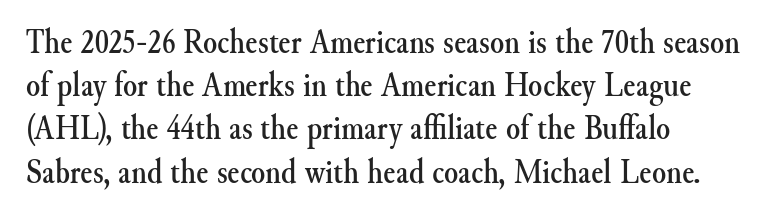
Q: Is the text italic (slanted)? A: No, it is upright.
Q: Is the typeface a serif or a sans-serif typeface? A: Serif.
Q: Is the text underlined? A: No.
Q: Is the spacing between letters normal or unusually wide? A: Normal.
Q: Width (condensed, normal, or wide)? A: Normal.
Q: Stroke contrast? A: Medium.
Q: x-height? A: Small.
Q: Monospaced? A: No.
